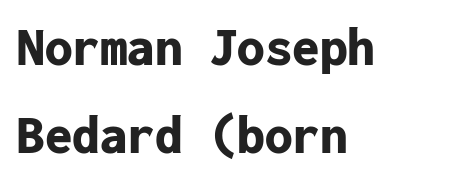
Q: Is the text bold? A: Yes.
Q: Is the text italic (slanted)? A: No, it is upright.
Q: Is the typeface a serif or a sans-serif typeface? A: Sans-serif.
Q: Is the text underlined? A: No.
Q: How is the paragraph aligned? A: Left-aligned.
Q: Is the spacing between letters normal or unusually wide? A: Normal.
Q: Is the spacing between lines tight, normal or loose? A: Normal.
Q: Width (condensed, normal, or wide)? A: Normal.
Q: Stroke contrast? A: Low.
Q: x-height? A: Medium.
Q: Monospaced? A: Yes.
